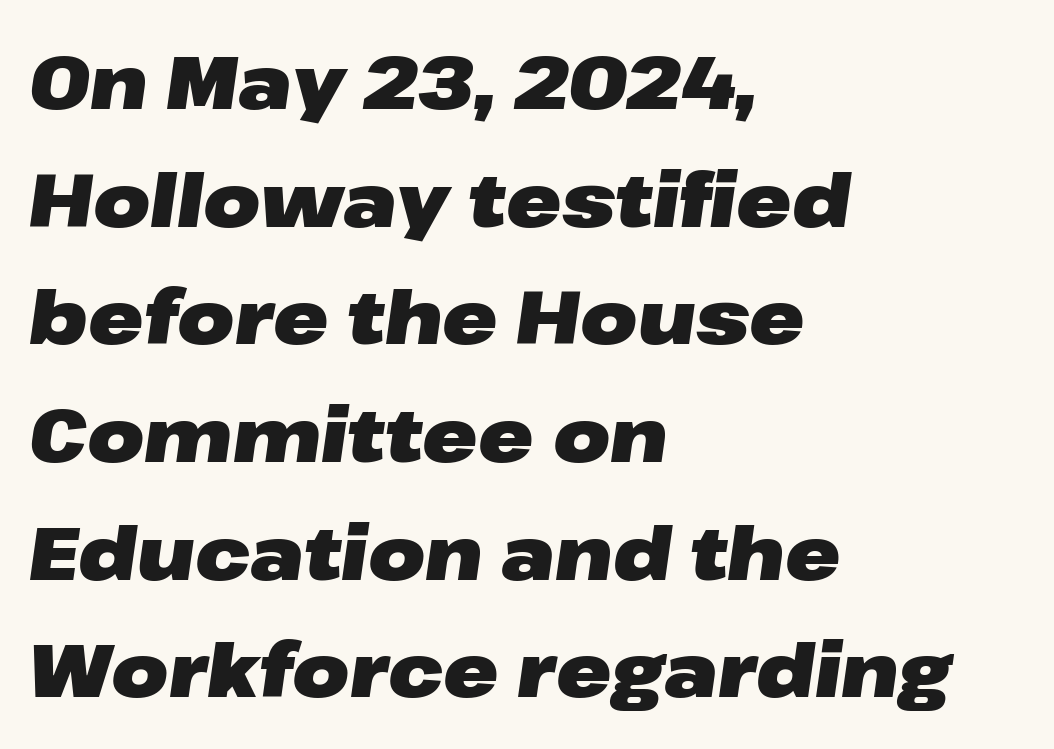
The image shows 74 px heavy, wide type, italic (leaning right); set left-aligned, normal line spacing (1.59x), normal letter spacing, not underlined; low stroke contrast and a medium x-height.
